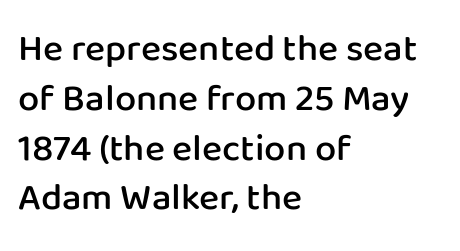
The image shows 38 px semibold sans-serif type, upright; set left-aligned, normal line spacing (1.31x), normal letter spacing, not underlined; low stroke contrast and a medium x-height.
